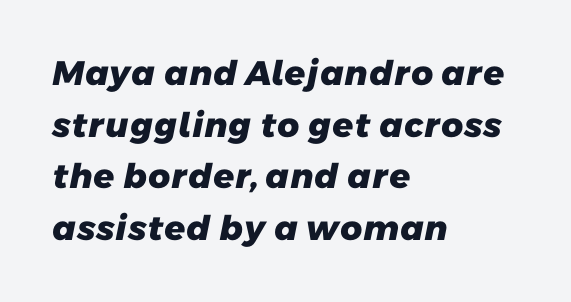
Underline: absent. Look at the tracking — it's just the regular setting, nothing added. Varying glyph widths throughout — classic text-font behaviour. Teacher's note: observe the even left margin — that is flush-left alignment. Letterform terminals end flat and unadorned throughout the passage. A typesetter would call this leading conventional body-copy spacing.
